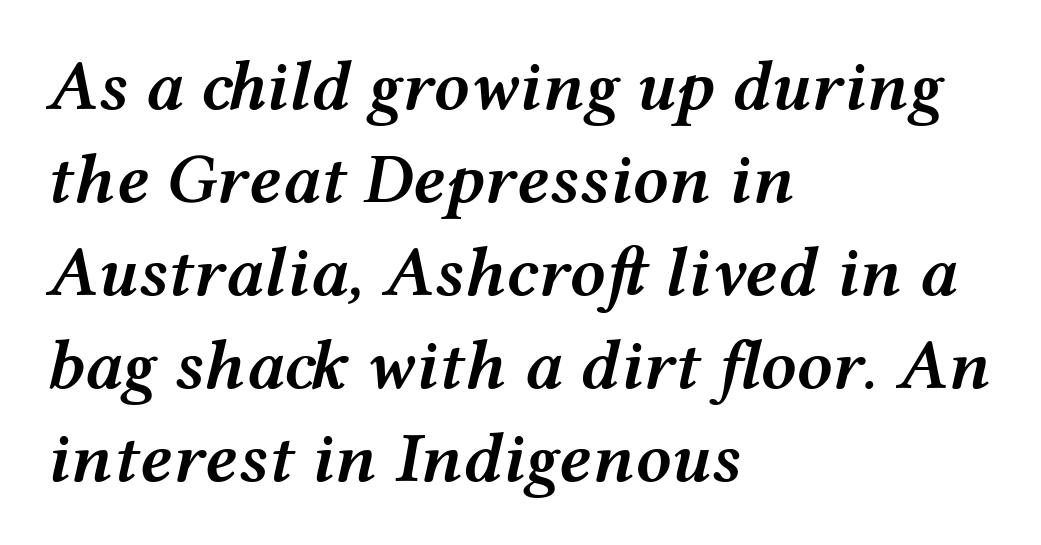
{"italic": "yes", "lean": "right", "slant_degrees": 12, "bold": "semi", "weight": "semibold", "width": "wide", "stroke_contrast": "medium", "x_height": "medium", "monospaced": "no", "underline": "no", "align": "left", "line_spacing": "normal", "line_spacing_ratio": 1.31, "letter_spacing": "normal", "letter_spacing_em": 0.0, "glyph_px": 71}
